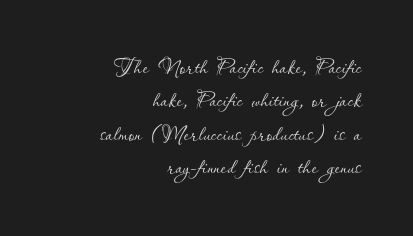
The image shows 29 px thin type; set right-aligned, tight line spacing (1.15x), normal letter spacing, not underlined; low stroke contrast and a small x-height.
